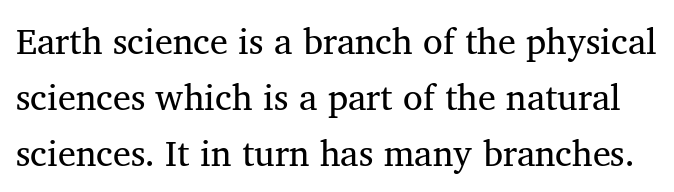
The image shows 36 px serif type, upright; set normal line spacing (1.55x), normal letter spacing, not underlined; medium stroke contrast and a medium x-height.
